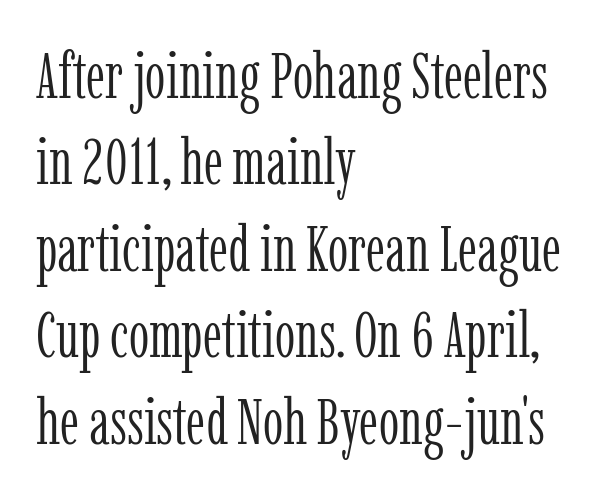
{"serif": "yes", "italic": "no", "bold": "no", "weight": "light", "width": "condensed", "stroke_contrast": "low", "x_height": "medium", "monospaced": "no", "underline": "no", "align": "left", "line_spacing": "normal", "line_spacing_ratio": 1.33, "letter_spacing": "normal", "letter_spacing_em": 0.0, "glyph_px": 65}
